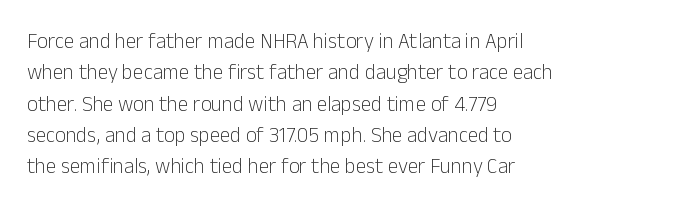
{"italic": "no", "bold": "no", "underline": "no", "align": "left", "line_spacing": "normal", "line_spacing_ratio": 1.49, "letter_spacing": "normal", "letter_spacing_em": 0.0, "glyph_px": 21}
